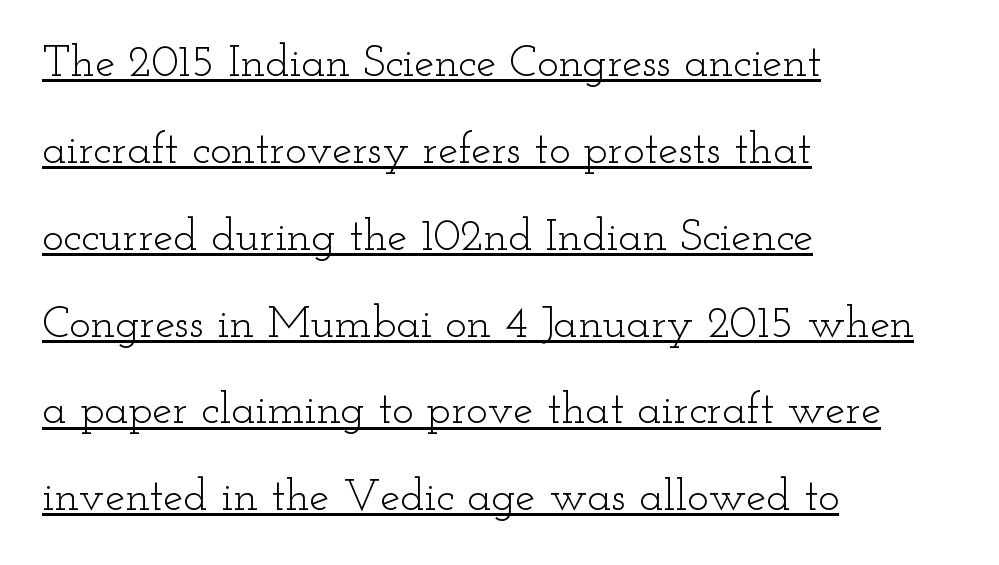
{"serif": "yes", "italic": "no", "bold": "no", "weight": "light", "width": "wide", "stroke_contrast": "low", "x_height": "small", "monospaced": "no", "underline": "yes", "align": "left", "line_spacing": "loose", "line_spacing_ratio": 1.93, "letter_spacing": "normal", "letter_spacing_em": 0.0, "glyph_px": 45}
